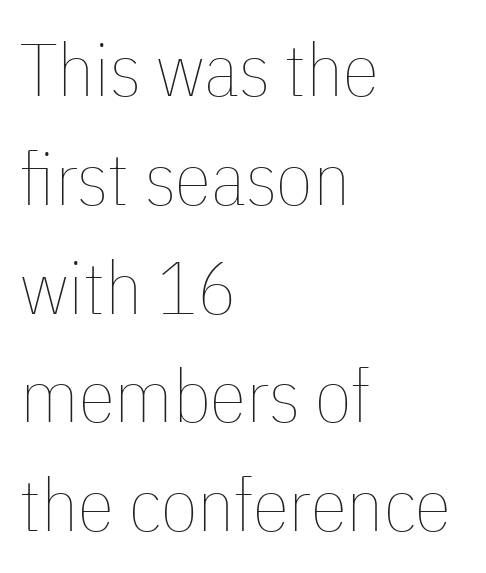
{"italic": "no", "bold": "no", "weight": "thin", "width": "condensed", "stroke_contrast": "low", "x_height": "medium", "monospaced": "no", "underline": "no", "align": "left", "line_spacing": "normal", "line_spacing_ratio": 1.47, "letter_spacing": "normal", "letter_spacing_em": 0.0, "glyph_px": 74}
